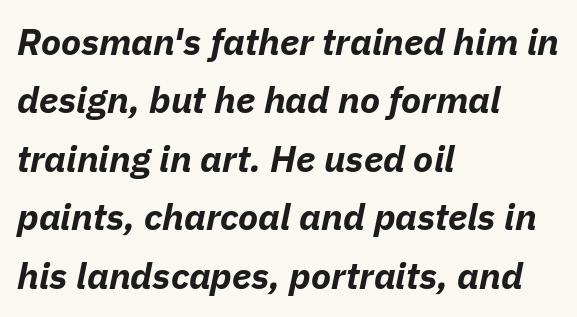
Q: Is the text bold? A: Yes.
Q: Is the text italic (slanted)? A: Yes, it leans right by about 11 degrees.
Q: Is the text underlined? A: No.
Q: How is the paragraph aligned? A: Left-aligned.
Q: Is the spacing between letters normal or unusually wide? A: Normal.
Q: Is the spacing between lines tight, normal or loose? A: Normal.
Q: Width (condensed, normal, or wide)? A: Normal.
Q: Stroke contrast? A: Low.
Q: x-height? A: Medium.
Q: Monospaced? A: No.
